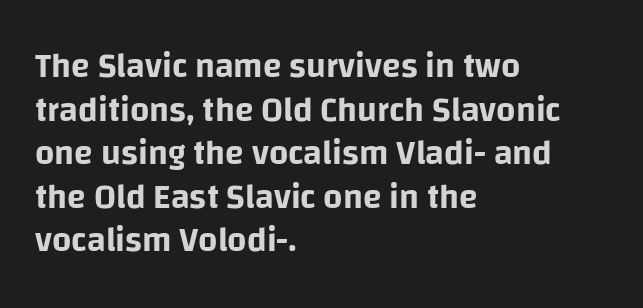
Q: Is the text italic (slanted)? A: No, it is upright.
Q: Is the typeface a serif or a sans-serif typeface? A: Sans-serif.
Q: Is the text underlined? A: No.
Q: How is the paragraph aligned? A: Left-aligned.
Q: Is the spacing between letters normal or unusually wide? A: Normal.
Q: Is the spacing between lines tight, normal or loose? A: Normal.
Q: Width (condensed, normal, or wide)? A: Normal.
Q: Stroke contrast? A: Low.
Q: x-height? A: Large.
Q: Monospaced? A: No.
